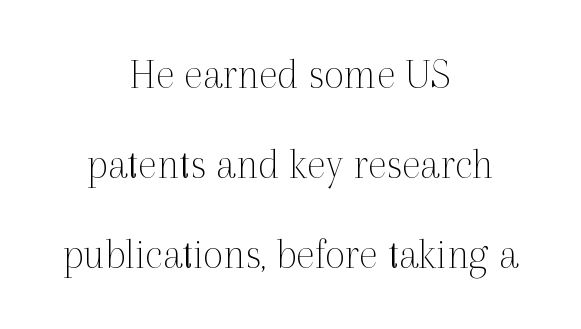
The font sits on the lighter half of the weight spectrum, regular included. Classification — serif. Looks like regular typesetting: each glyph gets only the width it needs. Underline: absent. The face used here is rendered with its standard letterfit.
